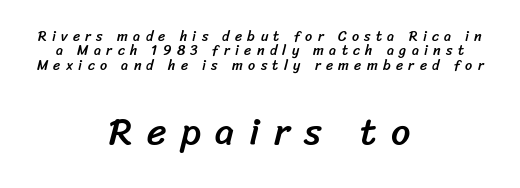
The image shows 38 px sans-serif type; set centered, tight line spacing (1.03x), unusually wide letter spacing (+0.38 em), not underlined; the second (bottom) block is 2.71x larger; low stroke contrast and a medium x-height.
